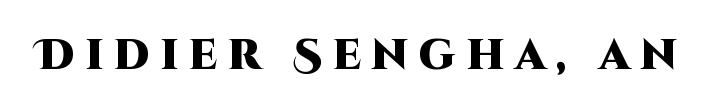
Check the space under the baseline: it is left empty. Bold? Absolutely — the strokes are thick and heavy. The gaps between neighbouring characters are conspicuously large. A typesetter would mark this as roman, not italic.
